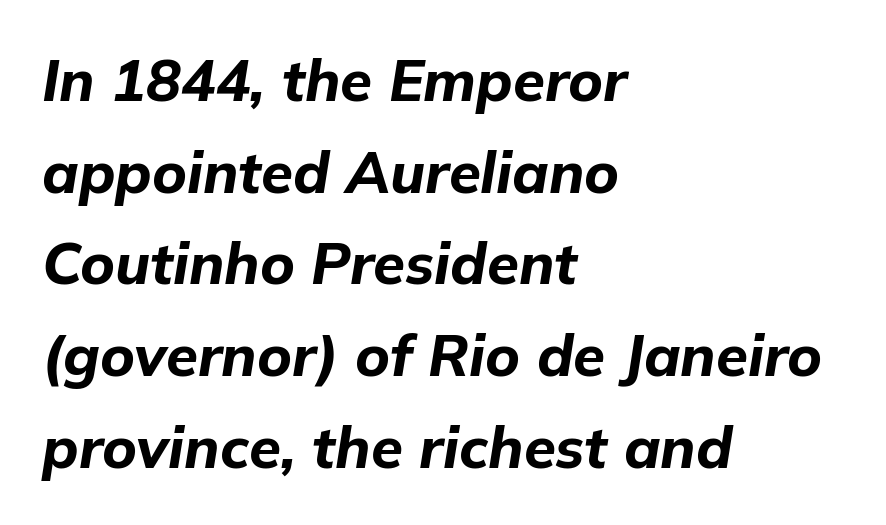
{"italic": "yes", "lean": "right", "slant_degrees": 9, "bold": "yes", "weight": "bold", "width": "normal", "stroke_contrast": "low", "x_height": "medium", "monospaced": "no", "underline": "no", "align": "left", "line_spacing": "normal", "line_spacing_ratio": 1.58, "letter_spacing": "normal", "letter_spacing_em": 0.0, "glyph_px": 58}
